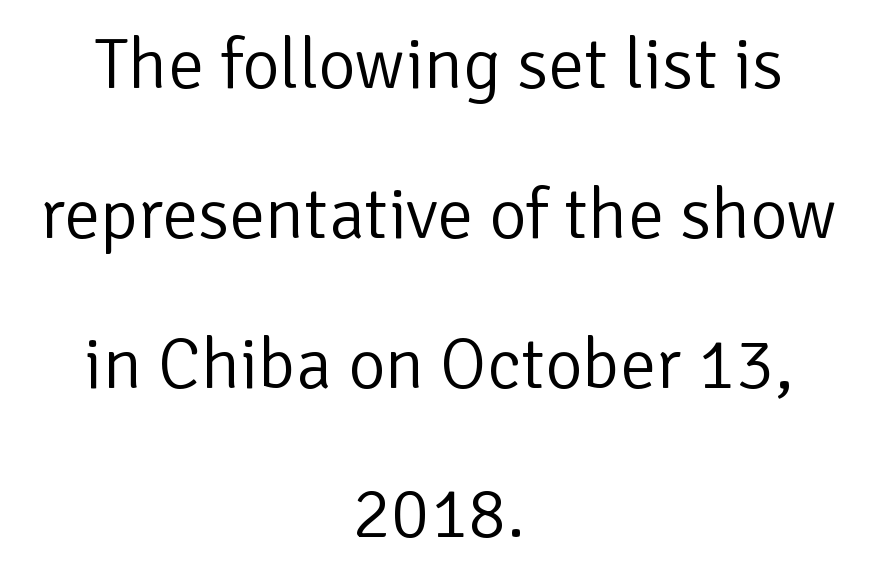
A typesetter would mark this as roman, not italic. Weight: regular or lighter. Rule under the text: the space is simply empty. The designer went with a sans here, leaving each stem footless. Students, note that the glyphs here touch the page at normal intervals. Do the characters align in a grid? No, the font is proportional.
